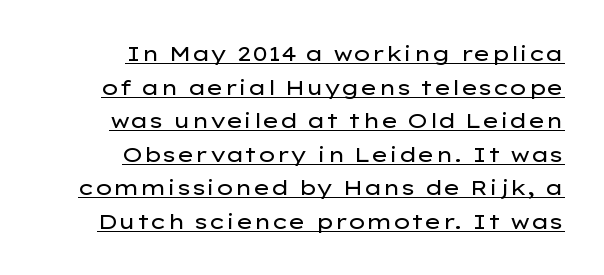
The image shows 21 px text type, upright; set right-aligned, normal line spacing (1.6x), normal letter spacing, underlined.
